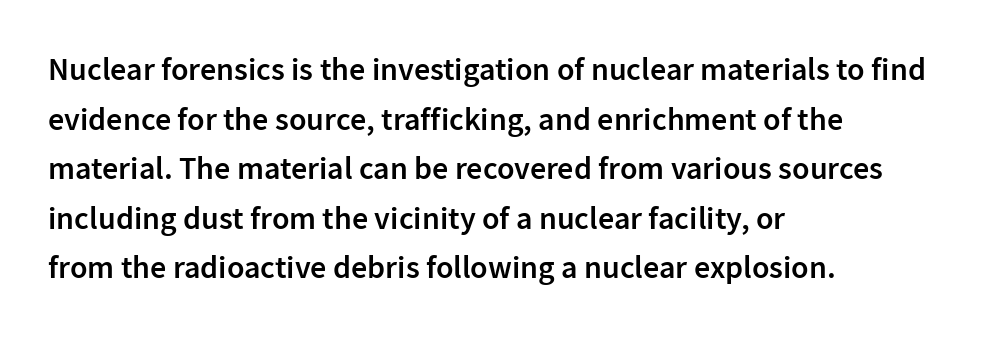
The typography opts for an upright posture over an oblique one. What weight is shown? A semibold, between regular and bold. The face used here is a sans, in the tradition of grotesques and geometrics. Interline gaps are of average width in this sample. Spacing verdict: proportional, widths tailored to each character.
